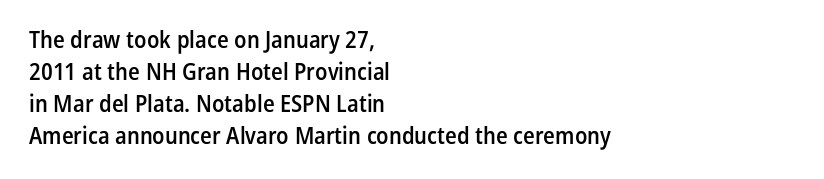
{"italic": "no", "bold": "semi", "underline": "no", "align": "left", "line_spacing": "normal", "line_spacing_ratio": 1.33, "letter_spacing": "normal", "letter_spacing_em": 0.0, "glyph_px": 24}
